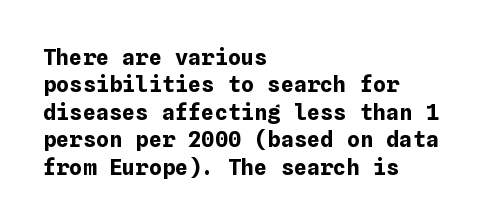
The image shows 22 px bold type, upright; set left-aligned, normal line spacing (1.25x), normal letter spacing, not underlined.
